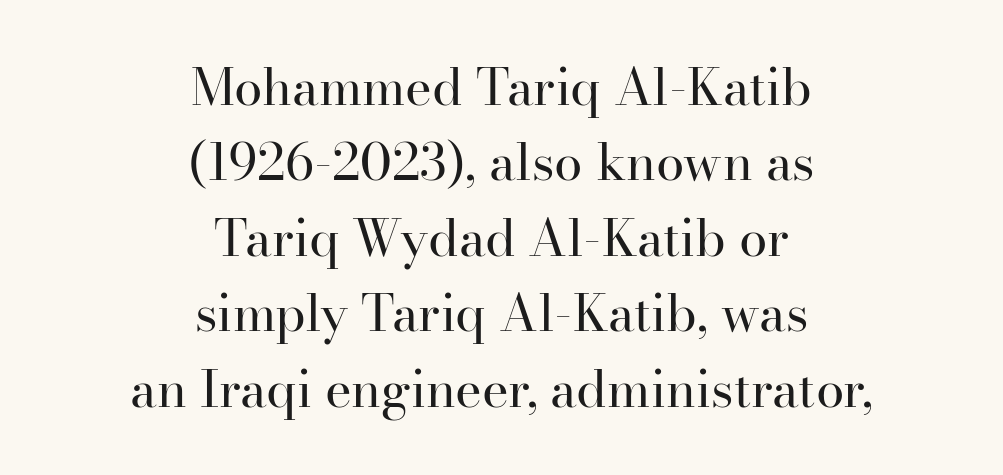
The image shows 51 px regular-weight serif type, upright; set centered, normal line spacing (1.48x), normal letter spacing, not underlined; high stroke contrast and a small x-height.
